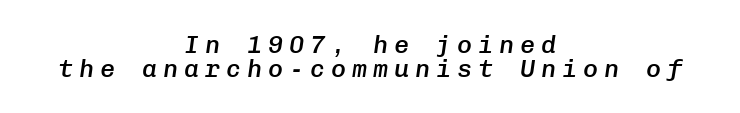
{"italic": "yes", "lean": "right", "slant_degrees": 8, "bold": "semi", "underline": "no", "align": "center", "line_spacing": "tight", "line_spacing_ratio": 0.95, "letter_spacing": "wide", "letter_spacing_em": 0.24, "glyph_px": 25}
